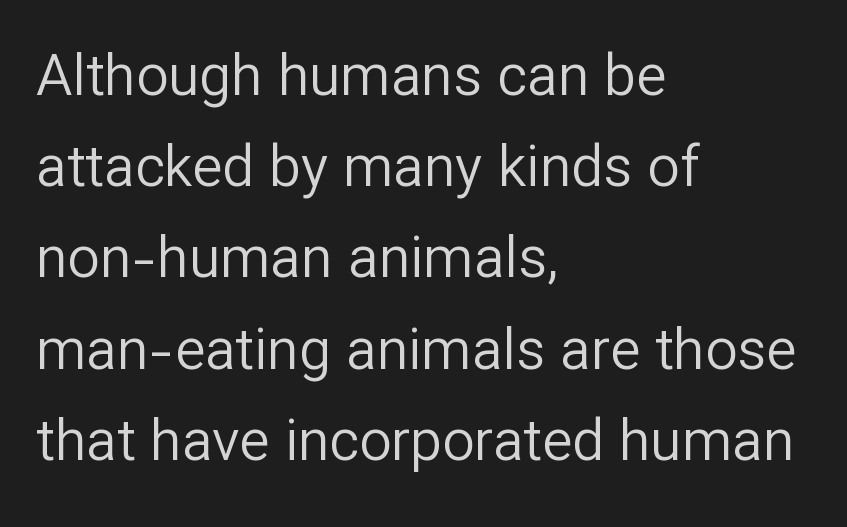
These lines are rendered in a variable-pitch font. Visually the block forms a straight wall on the left and a jagged coastline on the right. Leading matches the norm, producing a regular column. The area under the type is left untouched. No extra tracking has been applied to these lines.
